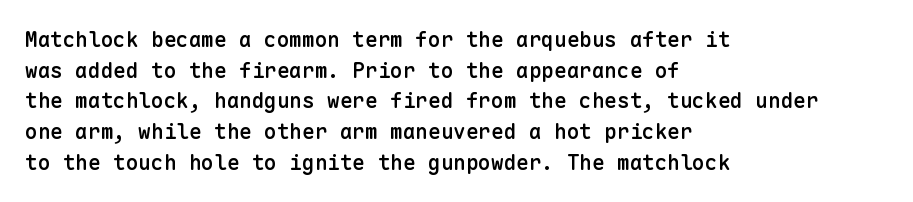
Q: Is the text bold? A: Semi-bold.
Q: Is the text italic (slanted)? A: No, it is upright.
Q: Is the text underlined? A: No.
Q: How is the paragraph aligned? A: Left-aligned.
Q: Is the spacing between letters normal or unusually wide? A: Normal.
Q: Is the spacing between lines tight, normal or loose? A: Normal.
